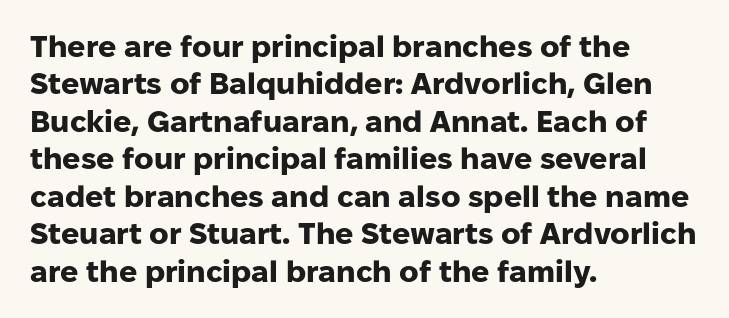
Strokes here are thick enough to call this a true bold. Compared with a centered layout, this one pins lines to the left instead. Examine the stroke ends and you'll find no serifs. Vertical spacing — default.
